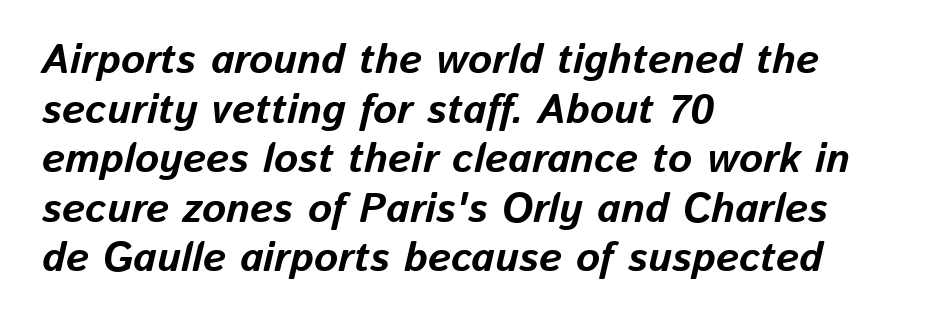
Q: Is the text bold? A: Yes.
Q: Is the text italic (slanted)? A: Yes, it leans right by about 13 degrees.
Q: Is the text underlined? A: No.
Q: How is the paragraph aligned? A: Left-aligned.
Q: Is the spacing between letters normal or unusually wide? A: Normal.
Q: Width (condensed, normal, or wide)? A: Normal.
Q: Stroke contrast? A: Low.
Q: x-height? A: Medium.
Q: Monospaced? A: No.
